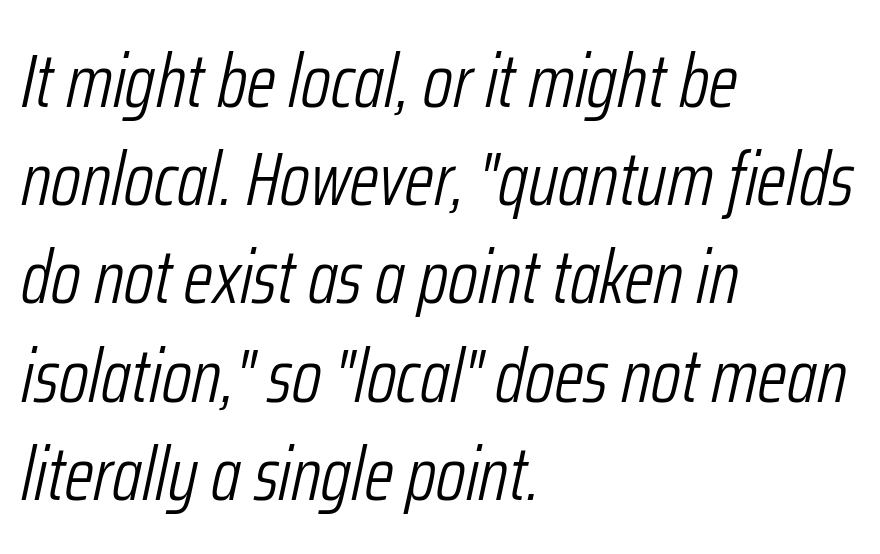
Think standard paragraph weight, or any step lighter than that. Style check: oblique. How are the letters spaced? Ordinarily, with no added tracking. Letters rest on an invisible, unmarked baseline. Proportional: the letters do not fall into vertical columns.
